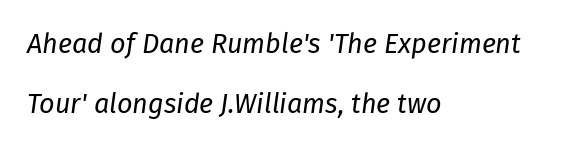
The letters sit at their default tracking, neither squeezed nor spread. Weight: not bold — regular or lighter. Letters rest on an invisible, unmarked baseline. The text carries the slant typical of an italic or oblique font. The ragged edge is on the right, which tells us the setting is flush left. You could fit nearly another row in the gap between these rows.
